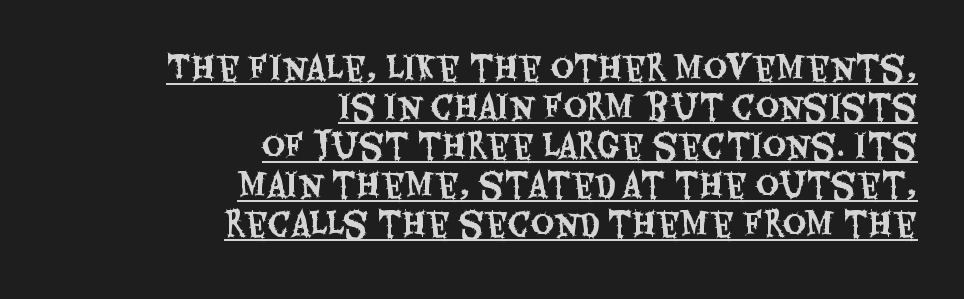
Leftover space on each line is placed entirely before the opening word. The glyphs are accompanied by a horizontal stroke just below them. You can tell it's not italic because the verticals are truly vertical. Here the glyphs are tracked normally, forming tight word shapes. The rendering uses natural spacing where letterforms have individual widths.
